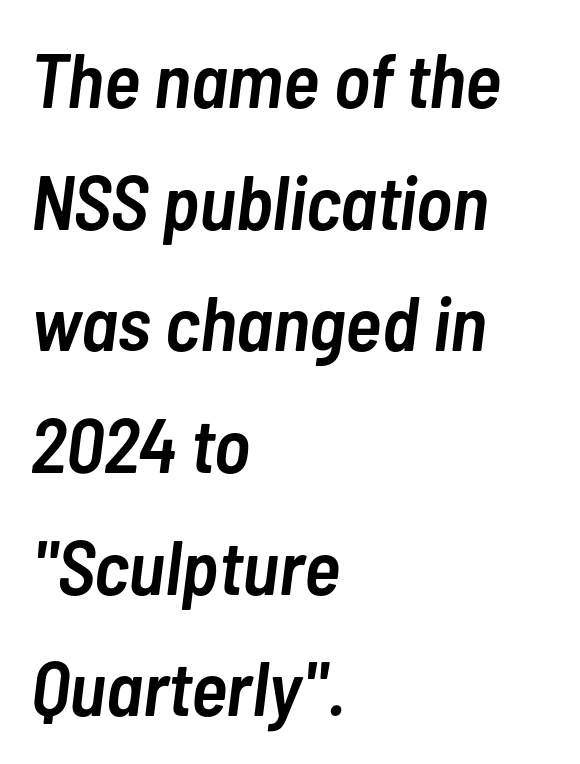
The image shows 77 px semibold, condensed type, italic (leaning right); set left-aligned, normal line spacing (1.58x), normal letter spacing, not underlined; low stroke contrast and a medium x-height.
